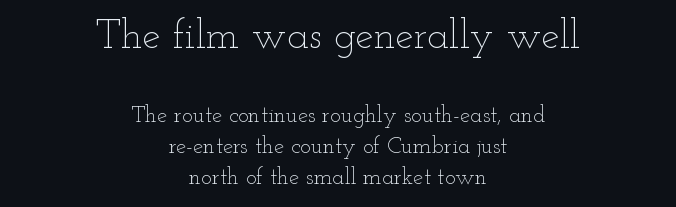
{"italic": "no", "bold": "no", "weight": "thin", "width": "wide", "stroke_contrast": "low", "x_height": "small", "monospaced": "no", "underline": "no", "align": "center", "line_spacing": "normal", "line_spacing_ratio": 1.33, "letter_spacing": "normal", "letter_spacing_em": 0.0, "larger_block": "first", "size_ratio": 1.78, "glyph_px": 41}
